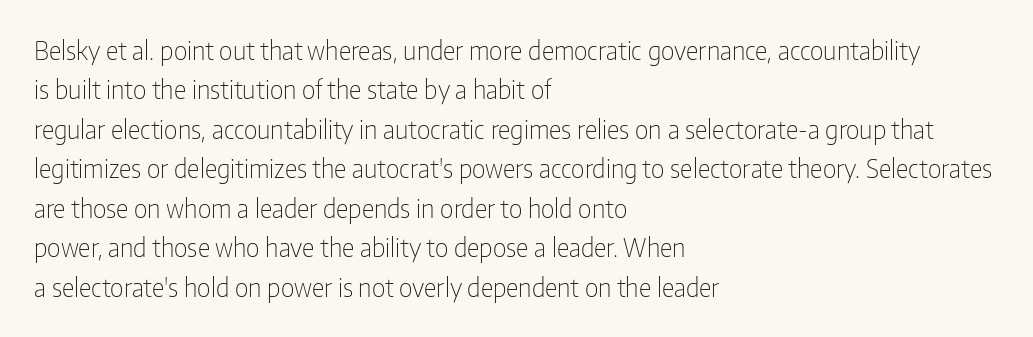
Q: Is the text bold? A: No.
Q: Is the text italic (slanted)? A: No, it is upright.
Q: Is the text underlined? A: No.
Q: How is the paragraph aligned? A: Left-aligned.
Q: Is the spacing between letters normal or unusually wide? A: Normal.
Q: Is the spacing between lines tight, normal or loose? A: Normal.
